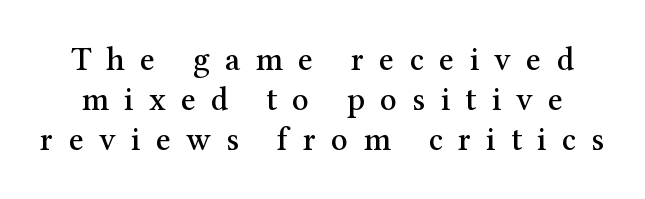
Q: Is the text italic (slanted)? A: No, it is upright.
Q: Is the typeface a serif or a sans-serif typeface? A: Serif.
Q: Is the text underlined? A: No.
Q: Is the spacing between letters normal or unusually wide? A: Unusually wide.
Q: Width (condensed, normal, or wide)? A: Normal.
Q: Stroke contrast? A: Medium.
Q: x-height? A: Medium.
Q: Monospaced? A: No.
